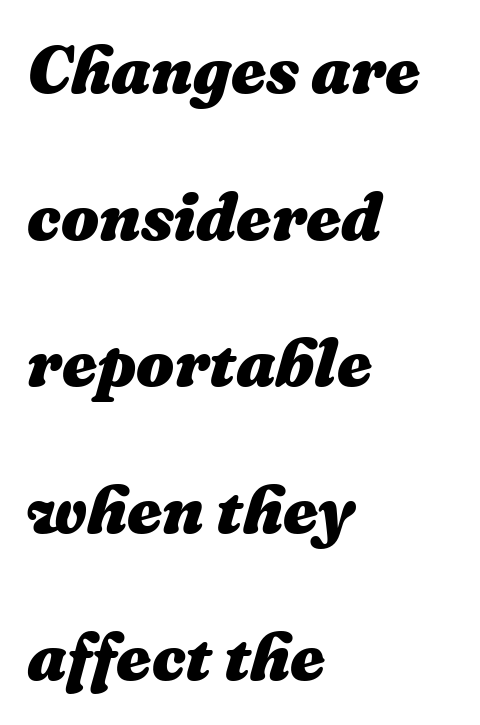
The image shows 67 px heavy type, italic (leaning right); set left-aligned, loose line spacing (2.19x), normal letter spacing, not underlined; medium stroke contrast and a medium x-height.
